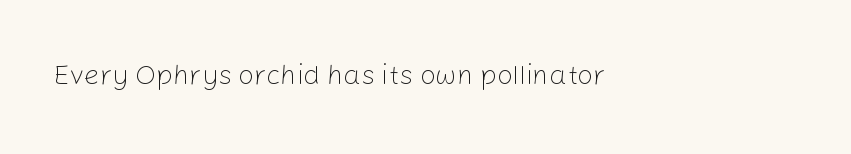
The image shows 28 px light sans-serif type, upright; set left-aligned, normal letter spacing, not underlined; low stroke contrast and a medium x-height.
